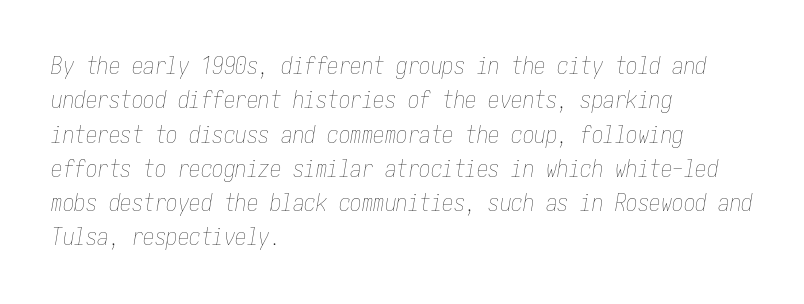
Each stroke keeps to a modest, everyday thickness or less. Regarding leading, the lines here are spaced in the standard way. Nobody touched the tracking dial on this one. The rendering anchors every line to the left-hand side. You can tell it's italic because the verticals aren't actually vertical. Clear beneath every line of the passage.
